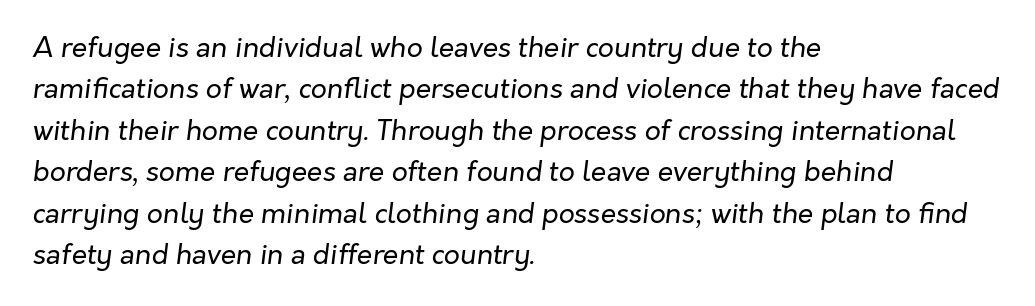
Q: Is the text bold? A: No.
Q: Is the text italic (slanted)? A: Yes, it leans right by about 7 degrees.
Q: Is the text underlined? A: No.
Q: How is the paragraph aligned? A: Left-aligned.
Q: Is the spacing between letters normal or unusually wide? A: Normal.
Q: Is the spacing between lines tight, normal or loose? A: Normal.
Q: Width (condensed, normal, or wide)? A: Normal.
Q: Stroke contrast? A: Low.
Q: x-height? A: Medium.
Q: Monospaced? A: No.
